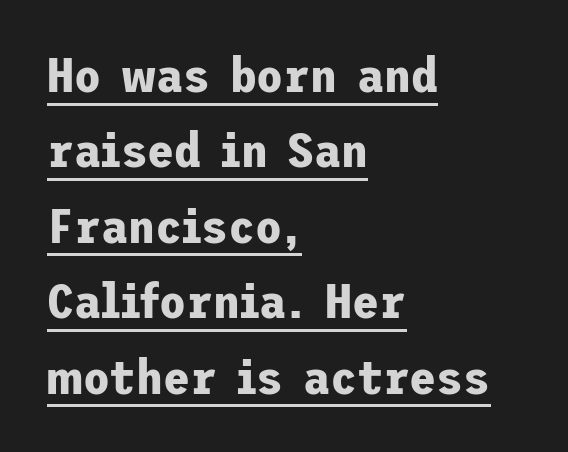
The image shows 49 px bold sans-serif type, upright; set left-aligned, normal line spacing (1.54x), normal letter spacing, underlined; low stroke contrast and a medium x-height.
